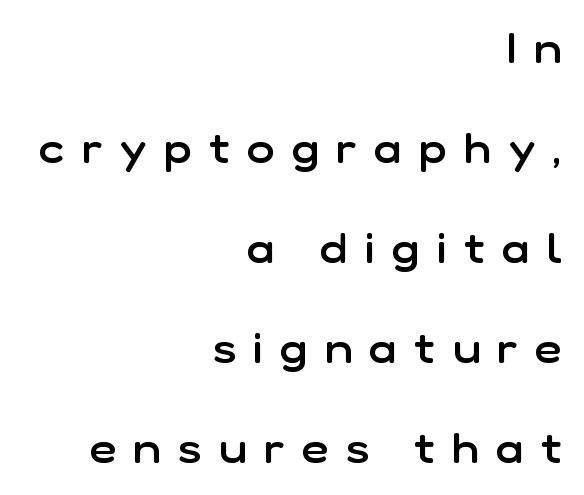
Caption: semibold face, moderately heavy strokes. Unlike italic type, these characters show no tilt at all. Widely set lines give the paragraph a tall, airy silhouette. Decoration check: the copy has no underline. This rendering widens character spacing well past its baseline value.
